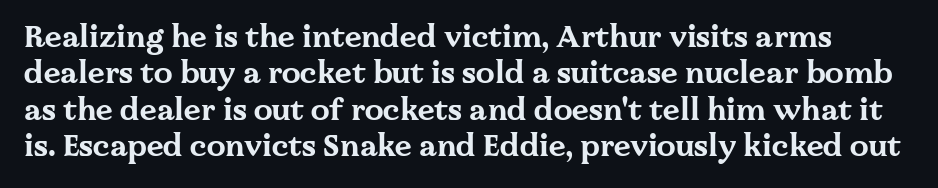
{"serif": "yes", "italic": "no", "bold": "yes", "weight": "bold", "width": "wide", "stroke_contrast": "medium", "x_height": "medium", "monospaced": "no", "underline": "no", "line_spacing_ratio": 1.21, "letter_spacing": "normal", "letter_spacing_em": 0.0, "glyph_px": 30}
